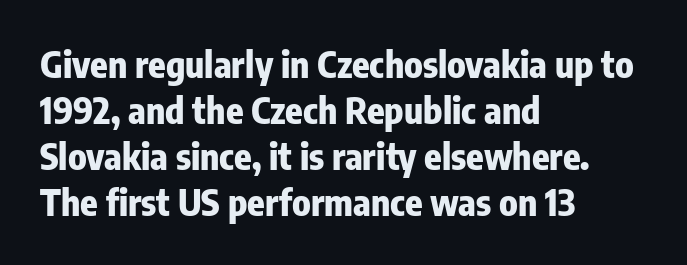
{"serif": "no", "italic": "no", "bold": "yes", "weight": "heavy", "width": "condensed", "stroke_contrast": "low", "x_height": "medium", "monospaced": "no", "underline": "no", "align": "left", "line_spacing": "normal", "line_spacing_ratio": 1.28, "letter_spacing": "normal", "letter_spacing_em": 0.0, "glyph_px": 36}
